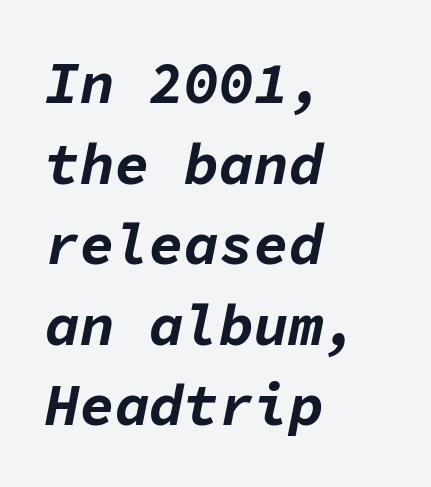
{"italic": "yes", "lean": "right", "slant_degrees": 11, "bold": "yes", "weight": "bold", "width": "normal", "stroke_contrast": "low", "x_height": "medium", "monospaced": "yes", "underline": "no", "align": "left", "line_spacing": "normal", "line_spacing_ratio": 1.39, "letter_spacing": "normal", "letter_spacing_em": 0.0, "glyph_px": 58}
